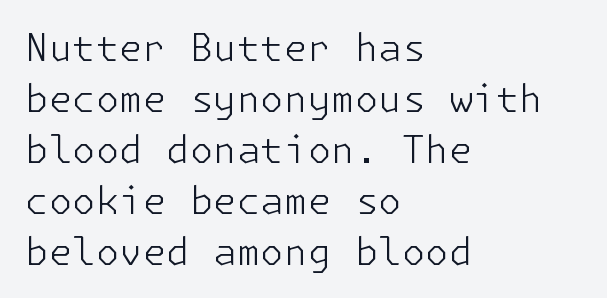
The image shows 38 px light sans-serif type, upright; set left-aligned, normal line spacing (1.34x), normal letter spacing, not underlined; low stroke contrast and a medium x-height.
